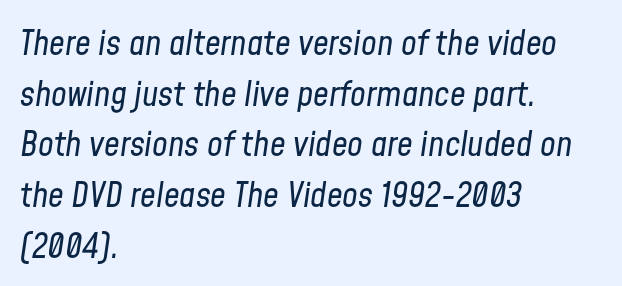
The image shows 35 px regular-weight, condensed type, italic (leaning right); set left-aligned, normal line spacing (1.45x), normal letter spacing, not underlined; low stroke contrast and a medium x-height.
